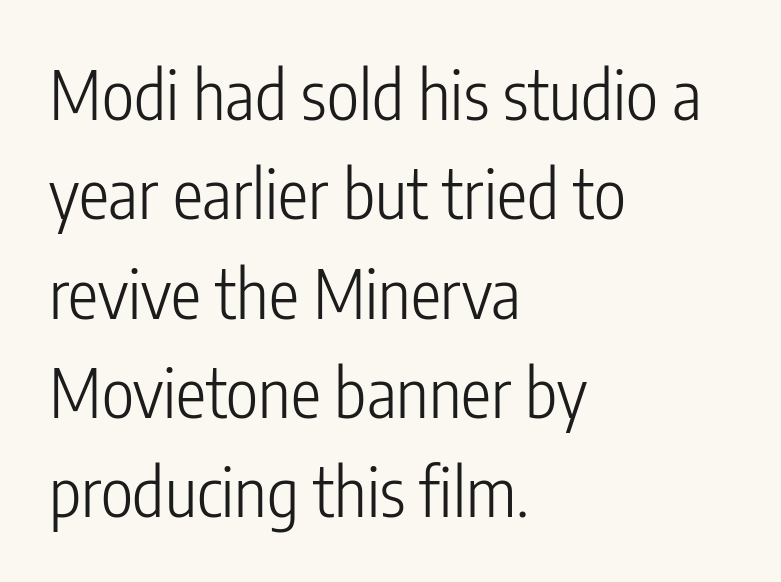
{"serif": "no", "italic": "no", "bold": "no", "weight": "light", "width": "condensed", "stroke_contrast": "low", "x_height": "medium", "monospaced": "no", "underline": "no", "align": "left", "line_spacing": "normal", "line_spacing_ratio": 1.46, "letter_spacing": "normal", "letter_spacing_em": 0.0, "glyph_px": 68}
